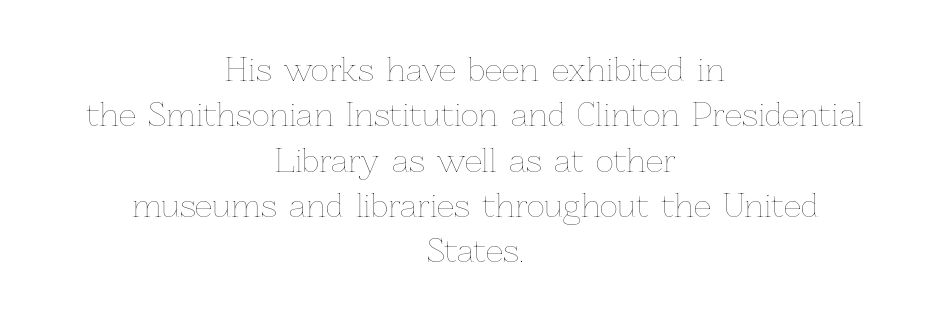
{"italic": "no", "bold": "no", "weight": "thin", "width": "normal", "stroke_contrast": "low", "x_height": "medium", "monospaced": "no", "underline": "no", "align": "center", "line_spacing": "normal", "line_spacing_ratio": 1.46, "letter_spacing": "normal", "letter_spacing_em": 0.0, "glyph_px": 31}
